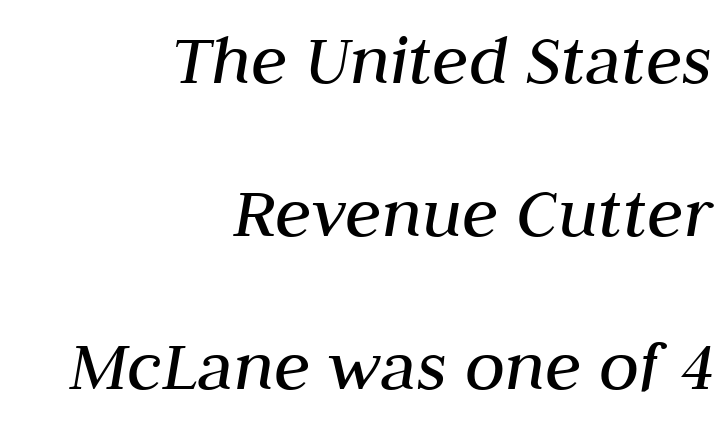
The image shows 74 px regular-weight type, italic (leaning right); set right-aligned, loose line spacing (2.07x), normal letter spacing, not underlined; medium stroke contrast and a medium x-height.
